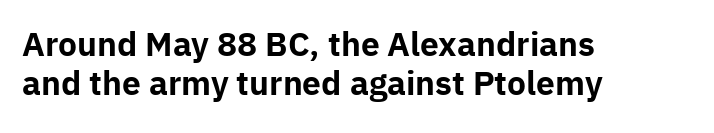
Q: Is the text bold? A: Yes.
Q: Is the text italic (slanted)? A: No, it is upright.
Q: Is the typeface a serif or a sans-serif typeface? A: Sans-serif.
Q: Is the text underlined? A: No.
Q: How is the paragraph aligned? A: Left-aligned.
Q: Is the spacing between letters normal or unusually wide? A: Normal.
Q: Width (condensed, normal, or wide)? A: Normal.
Q: Stroke contrast? A: Low.
Q: x-height? A: Medium.
Q: Monospaced? A: No.
